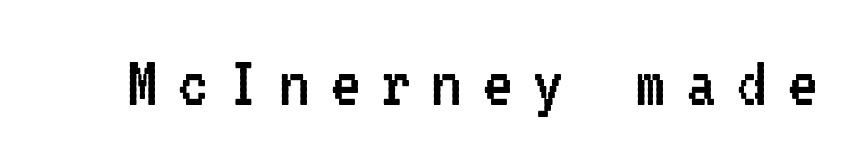
The image shows 77 px regular-weight, condensed sans-serif type, upright, monospaced; set unusually wide letter spacing (+0.26 em), not underlined; low stroke contrast and a medium x-height.
